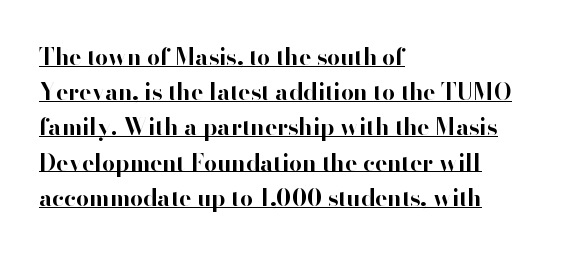
The image shows 23 px bold type, upright; set left-aligned, normal line spacing (1.53x), normal letter spacing, underlined.
